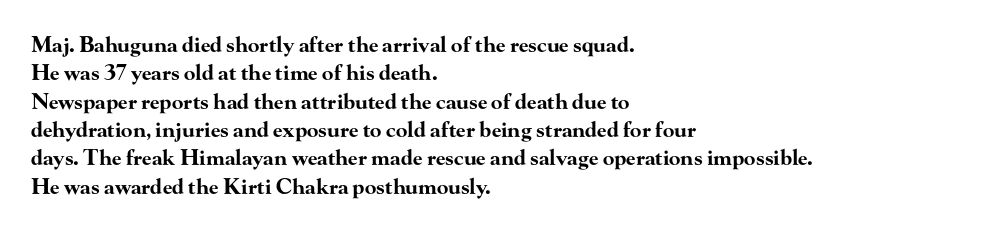
Q: Is the text bold? A: Yes.
Q: Is the text italic (slanted)? A: No, it is upright.
Q: Is the text underlined? A: No.
Q: How is the paragraph aligned? A: Left-aligned.
Q: Is the spacing between letters normal or unusually wide? A: Normal.
Q: Is the spacing between lines tight, normal or loose? A: Normal.
